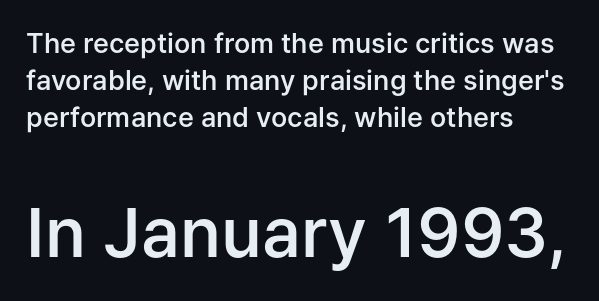
The image shows 68 px semibold sans-serif type, upright; set left-aligned, normal line spacing (1.37x), normal letter spacing, not underlined; the second (bottom) block is 2.52x larger; low stroke contrast and a medium x-height.
